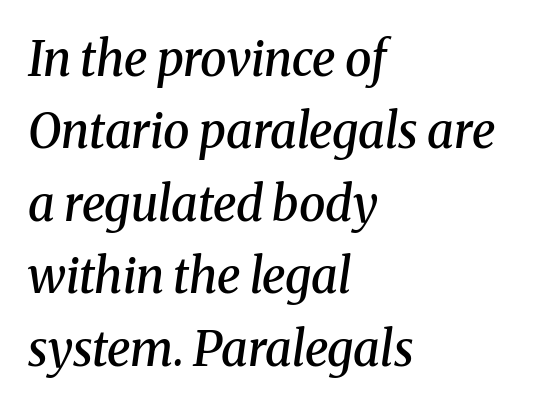
{"serif": "yes", "italic": "yes", "lean": "right", "slant_degrees": 8, "bold": "semi", "weight": "semibold", "width": "normal", "stroke_contrast": "medium", "x_height": "medium", "monospaced": "no", "underline": "no", "align": "left", "line_spacing": "normal", "line_spacing_ratio": 1.51, "letter_spacing": "normal", "letter_spacing_em": 0.0, "glyph_px": 48}
